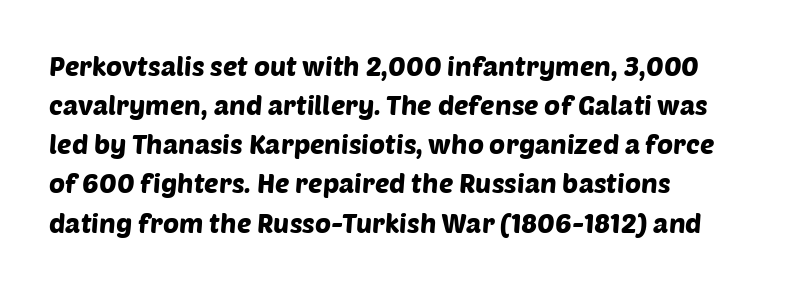
{"underline": "no", "align": "left", "line_spacing": "normal", "line_spacing_ratio": 1.45, "letter_spacing": "normal", "letter_spacing_em": 0.0, "glyph_px": 27}
